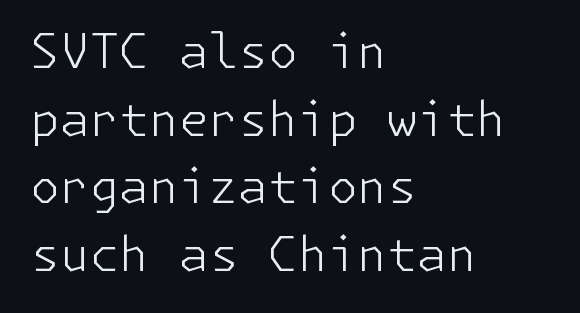
The image shows 48 px light sans-serif type, upright; set left-aligned, normal line spacing (1.41x), normal letter spacing, not underlined; low stroke contrast and a medium x-height.
